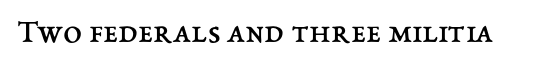
A light-to-regular cut is what we see here. You could not count columns in this text — the font is proportionally spaced. Upright lettering throughout. Anything drawn beneath the words? Only blank space. The rendering keeps characters at their native spacing.
